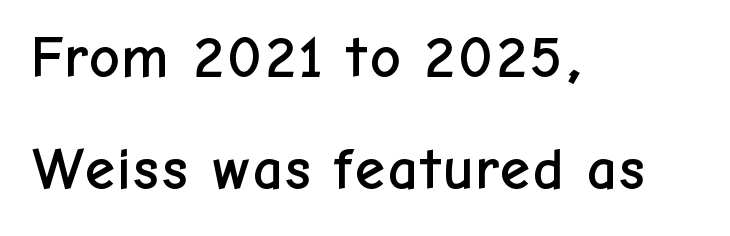
The image shows 60 px sans-serif type, upright; set left-aligned, line spacing 1.86x, normal letter spacing, not underlined; low stroke contrast and a medium x-height.
